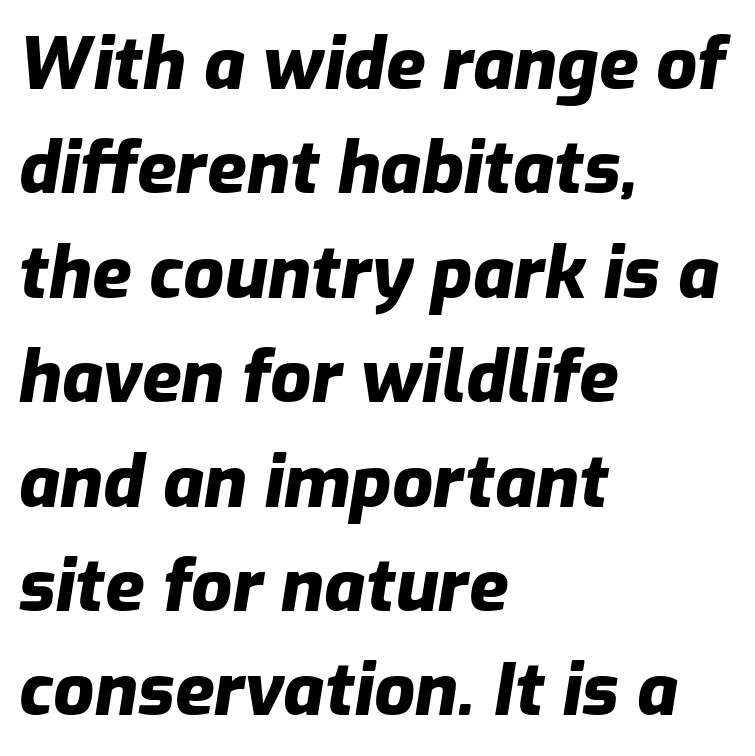
{"italic": "yes", "lean": "right", "slant_degrees": 9, "bold": "yes", "weight": "heavy", "width": "normal", "stroke_contrast": "low", "x_height": "medium", "monospaced": "no", "underline": "no", "align": "left", "line_spacing": "normal", "line_spacing_ratio": 1.45, "letter_spacing": "normal", "letter_spacing_em": 0.0, "glyph_px": 72}
